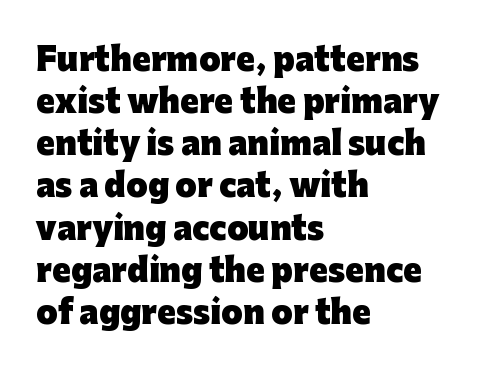
The image shows 31 px heavy sans-serif type, upright; set left-aligned, normal line spacing (1.36x), normal letter spacing, not underlined; low stroke contrast and a medium x-height.
